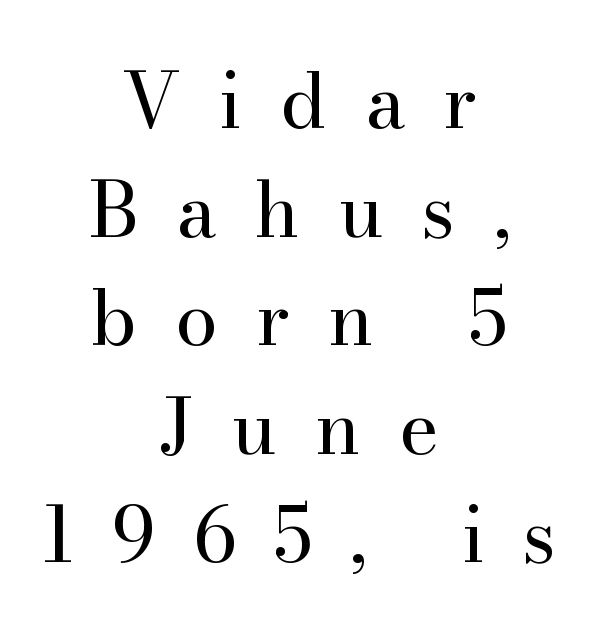
Is this a heavy cut? Hardly; it is regular or lighter. The space directly below the letters is spotless. The compositor balanced each line on the midline. Quick note: not italic, upright. Varying glyph widths throughout — classic text-font behaviour.
